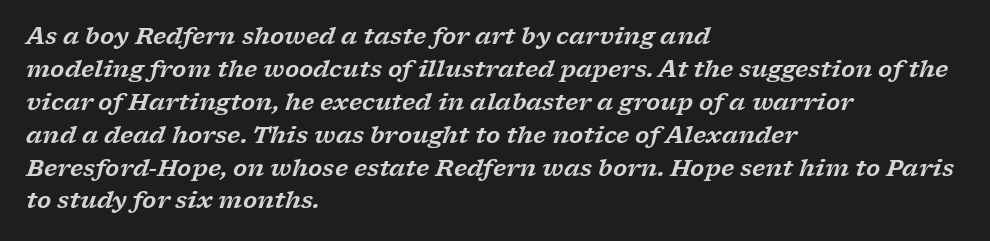
{"italic": "yes", "lean": "right", "slant_degrees": 17, "underline": "no", "align": "left", "line_spacing": "normal", "line_spacing_ratio": 1.43, "letter_spacing": "normal", "letter_spacing_em": 0.0, "glyph_px": 23}
